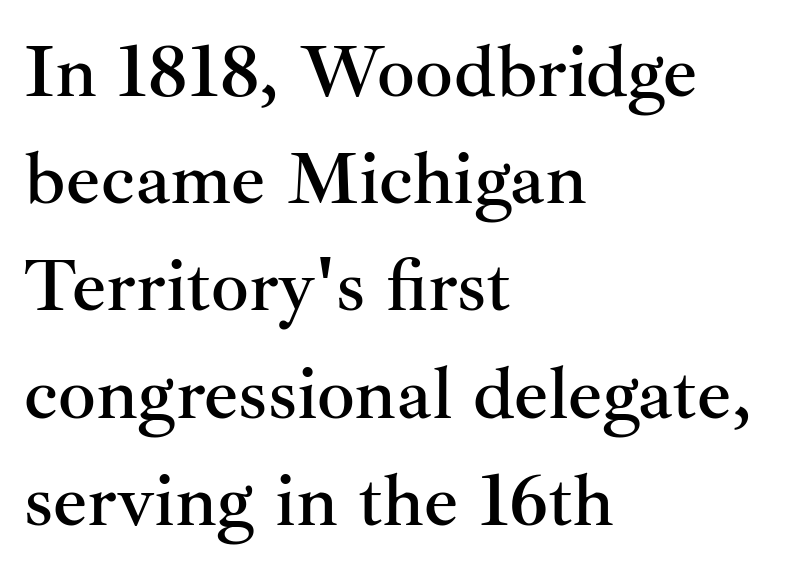
Q: Is the text italic (slanted)? A: No, it is upright.
Q: Is the typeface a serif or a sans-serif typeface? A: Serif.
Q: Is the text underlined? A: No.
Q: How is the paragraph aligned? A: Left-aligned.
Q: Is the spacing between letters normal or unusually wide? A: Normal.
Q: Is the spacing between lines tight, normal or loose? A: Normal.
Q: Width (condensed, normal, or wide)? A: Normal.
Q: Stroke contrast? A: Medium.
Q: x-height? A: Small.
Q: Monospaced? A: No.
